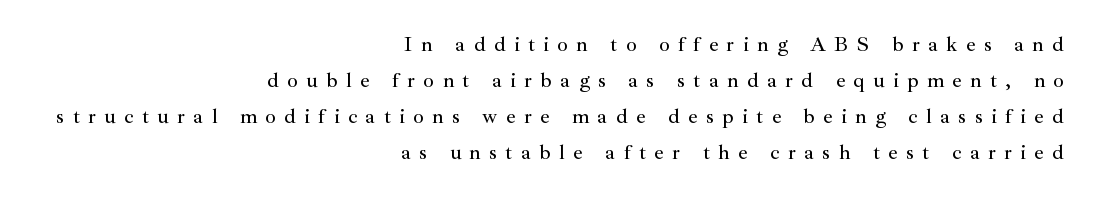
Someone cranked the tracking dial way up on this one. Beneath every word, the page is bare. Line ends are locked; line starts wander. In terms of posture, this sample is upright.
